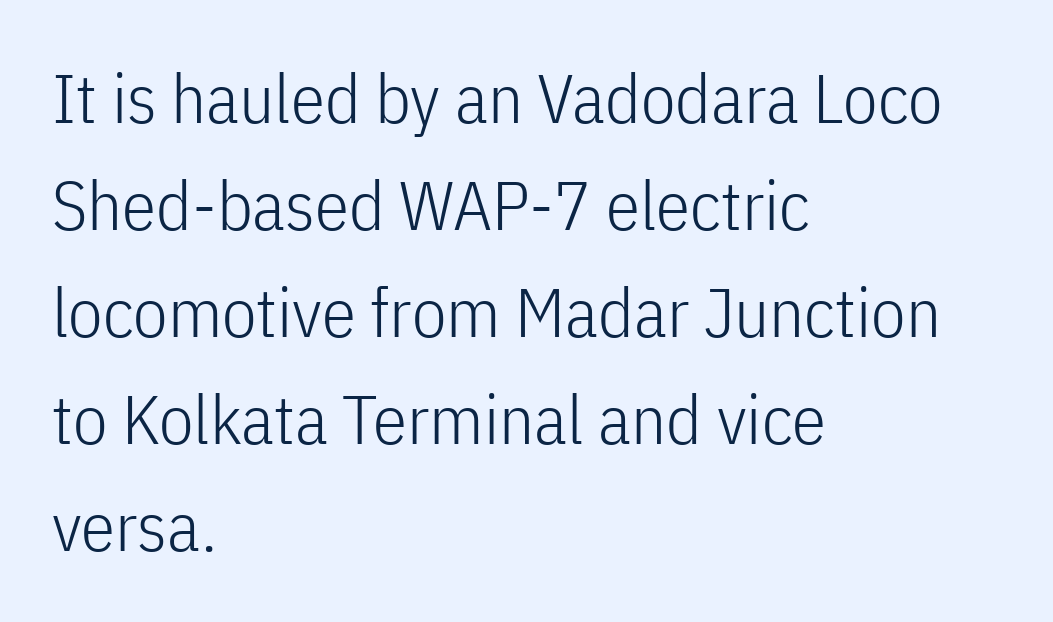
Standard letterfit; no display-style spreading of the glyphs. Think standard paragraph weight, or any step lighter than that. Unlike italic type, these characters show no tilt at all. Caption: multi-line text, flush left, ragged right. This sample has the flowing, uneven cadence of proportional lettering.
